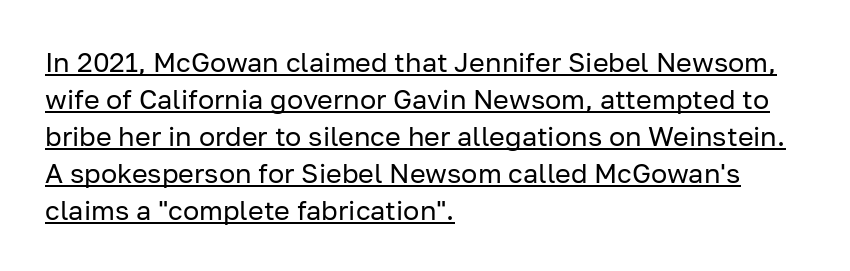
The image shows 27 px text type, upright; set left-aligned, normal line spacing (1.37x), normal letter spacing, underlined.
